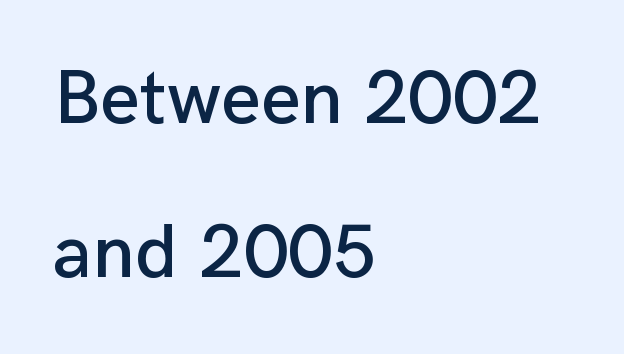
{"serif": "no", "italic": "no", "width": "normal", "stroke_contrast": "low", "x_height": "medium", "monospaced": "no", "underline": "no", "align": "left", "line_spacing": "loose", "line_spacing_ratio": 2.0, "letter_spacing": "normal", "letter_spacing_em": 0.0, "glyph_px": 77}
